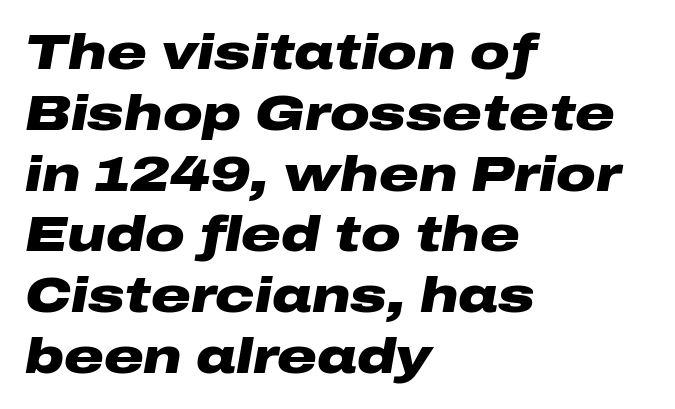
{"italic": "yes", "lean": "right", "slant_degrees": 10, "bold": "yes", "weight": "heavy", "width": "wide", "stroke_contrast": "low", "x_height": "medium", "monospaced": "no", "underline": "no", "align": "left", "line_spacing_ratio": 1.24, "letter_spacing": "normal", "letter_spacing_em": 0.0, "glyph_px": 49}
